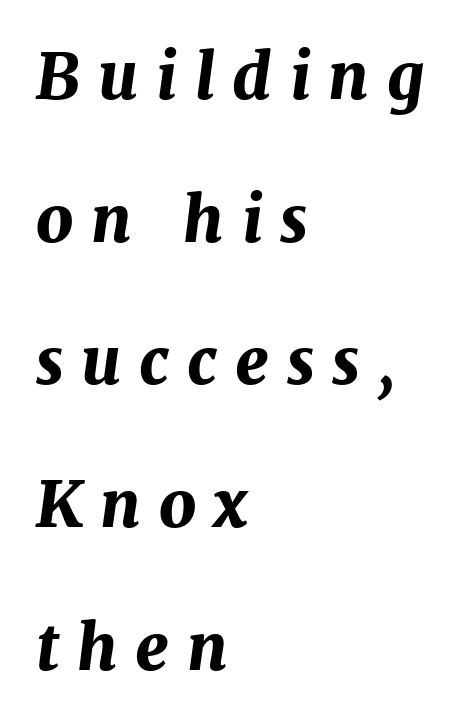
Between one letter and the next there's a generous, obvious gap. The typography opts for an oblique posture over an upright one. Any mark beneath the type? The region is blank. One-word summary of the alignment: left. Compared with typical paragraphs, the rows here are farther apart. Is the type bold? Yes — the strokes are clearly thick and heavy.
